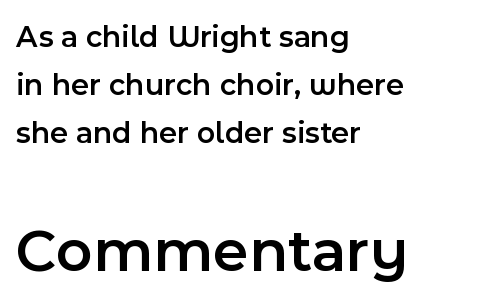
Q: Is the text bold? A: Semi-bold.
Q: Is the text italic (slanted)? A: No, it is upright.
Q: Is the typeface a serif or a sans-serif typeface? A: Sans-serif.
Q: Is the text underlined? A: No.
Q: How is the paragraph aligned? A: Left-aligned.
Q: Is the spacing between letters normal or unusually wide? A: Normal.
Q: Is the spacing between lines tight, normal or loose? A: Normal.
Q: Which block of text is set in a larger size, the first (top) or the second (bottom)? A: The second (bottom) one.
Q: Width (condensed, normal, or wide)? A: Normal.
Q: x-height? A: Medium.
Q: Monospaced? A: No.
